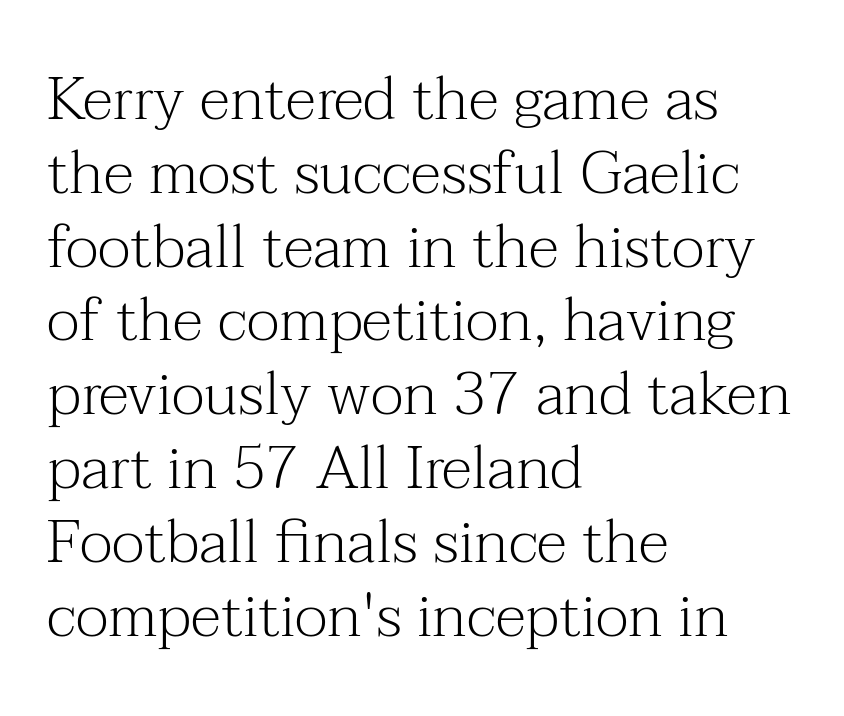
Q: Is the text bold? A: No.
Q: Is the text italic (slanted)? A: No, it is upright.
Q: Is the typeface a serif or a sans-serif typeface? A: Serif.
Q: Is the text underlined? A: No.
Q: How is the paragraph aligned? A: Left-aligned.
Q: Is the spacing between letters normal or unusually wide? A: Normal.
Q: Width (condensed, normal, or wide)? A: Normal.
Q: Stroke contrast? A: Medium.
Q: x-height? A: Medium.
Q: Monospaced? A: No.
